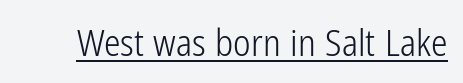
Do the characters align in a grid? No, the font is proportional. Observe the ordinary spacing: letters are neighbours, not strangers. This is the regular roman posture of the typeface. Heft: none added — not bold. A continuous stroke trails under the words, as in a hyperlink. Observe the absence of serifs on each vertical stroke in this sample.
